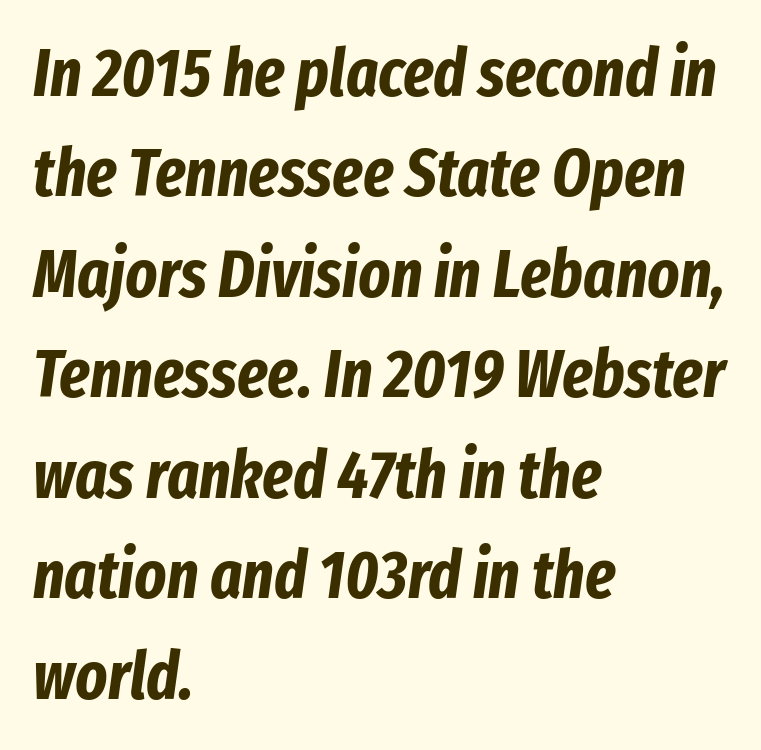
Descender tails drop into unmarked territory. Glyph-to-glyph distance matches everyday printed text. The rows are spaced the way most documents space them. Emphasis by weight is at full strength: bold.
